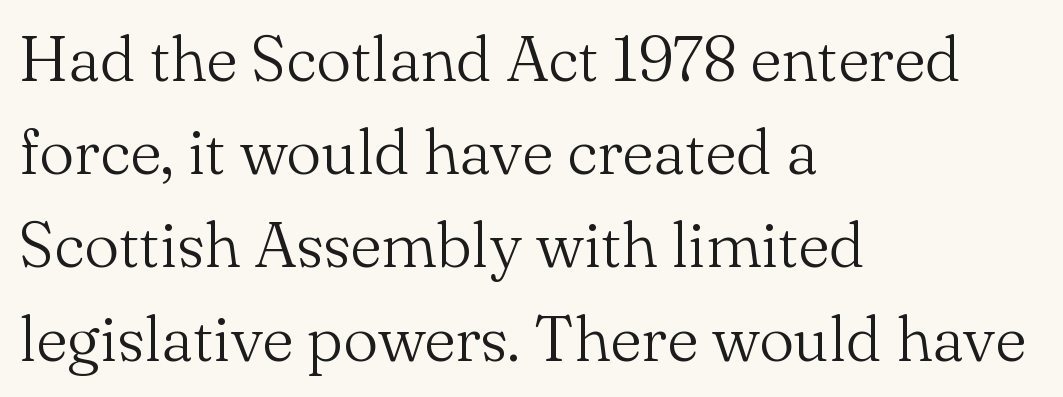
A normal amount of white space separates one row of letters from the next. Serifs: yes, visible at the terminals of the letterforms. The rendering uses natural spacing where letterforms have individual widths. Standard letterfit; no display-style spreading of the glyphs.
